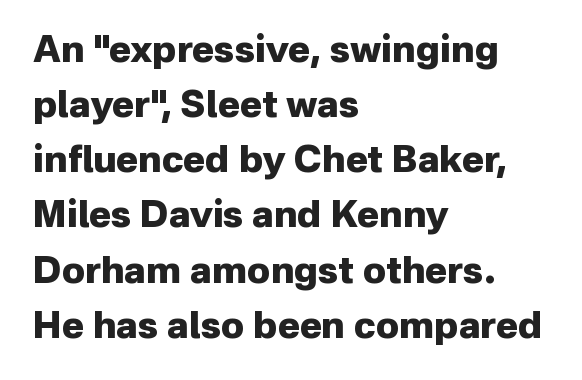
The axis of the letterforms is exactly vertical. The sample has been set heavy, in full bold. Does the copy run flush right? No — it runs flush left. The gap between lines stays unmarked. Characters follow at the spacing the type designer built in.
